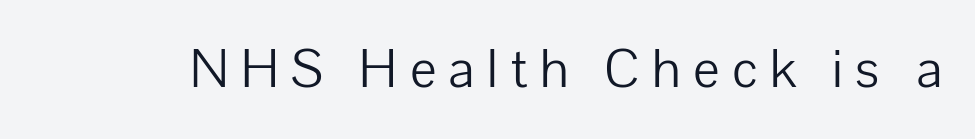
{"serif": "no", "italic": "no", "bold": "no", "weight": "light", "width": "normal", "stroke_contrast": "low", "x_height": "medium", "monospaced": "no", "underline": "no", "letter_spacing": "wide", "letter_spacing_em": 0.22, "glyph_px": 56}
